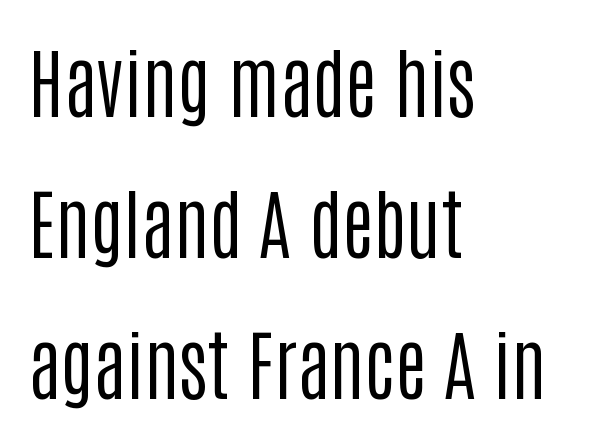
{"serif": "no", "italic": "no", "bold": "no", "weight": "regular", "width": "condensed", "stroke_contrast": "low", "x_height": "large", "monospaced": "no", "underline": "no", "align": "left", "line_spacing_ratio": 1.83, "letter_spacing": "normal", "letter_spacing_em": 0.0, "glyph_px": 77}
